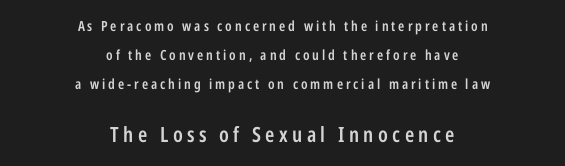
Q: Is the text bold? A: Semi-bold.
Q: Is the text italic (slanted)? A: No, it is upright.
Q: Is the text underlined? A: No.
Q: How is the paragraph aligned? A: Centered.
Q: Is the spacing between letters normal or unusually wide? A: Unusually wide.
Q: Is the spacing between lines tight, normal or loose? A: Loose.
Q: Which block of text is set in a larger size, the first (top) or the second (bottom)? A: The second (bottom) one.
